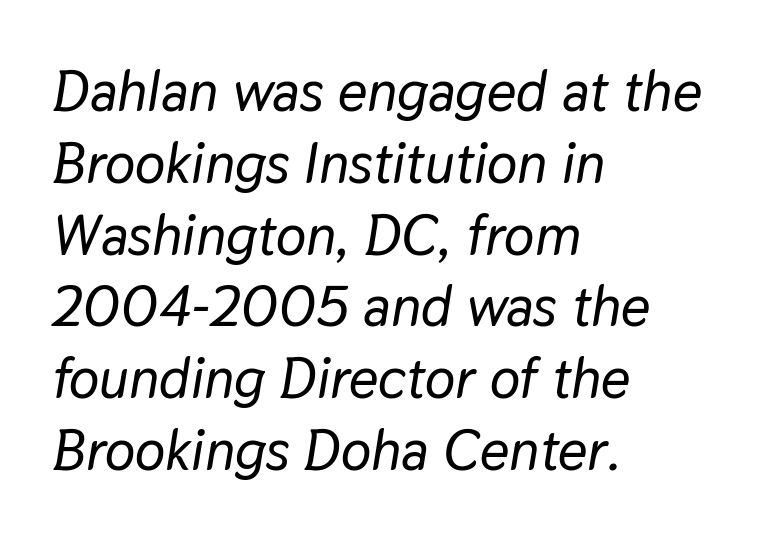
Q: Is the text italic (slanted)? A: Yes, it leans right by about 9 degrees.
Q: Is the text underlined? A: No.
Q: How is the paragraph aligned? A: Left-aligned.
Q: Is the spacing between letters normal or unusually wide? A: Normal.
Q: Is the spacing between lines tight, normal or loose? A: Normal.
Q: Width (condensed, normal, or wide)? A: Normal.
Q: Stroke contrast? A: Low.
Q: x-height? A: Medium.
Q: Monospaced? A: No.
